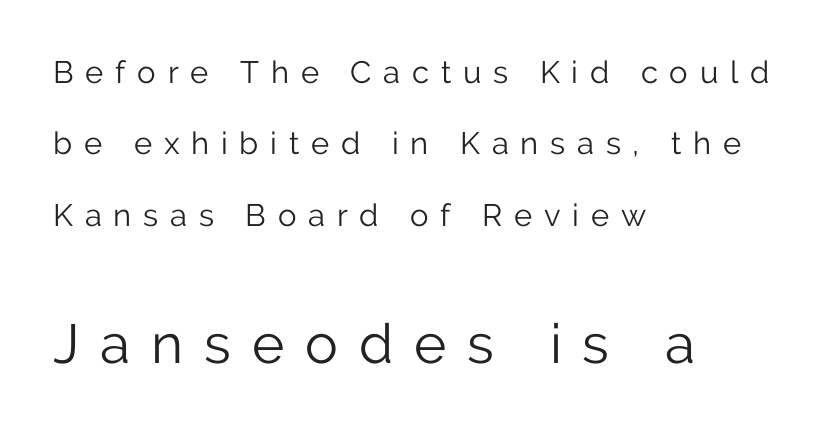
{"serif": "no", "italic": "no", "bold": "no", "weight": "light", "width": "normal", "stroke_contrast": "low", "x_height": "medium", "monospaced": "no", "underline": "no", "align": "left", "line_spacing": "loose", "line_spacing_ratio": 2.3, "letter_spacing": "wide", "letter_spacing_em": 0.38, "larger_block": "second", "size_ratio": 1.77, "glyph_px": 55}
